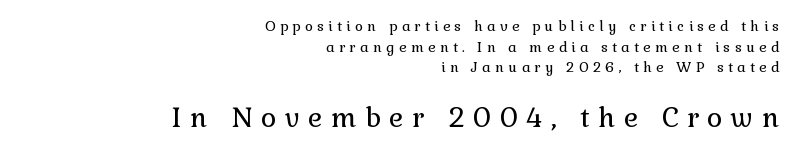
{"italic": "no", "bold": "no", "underline": "no", "align": "right", "line_spacing": "normal", "line_spacing_ratio": 1.47, "letter_spacing": "wide", "letter_spacing_em": 0.31, "larger_block": "second", "size_ratio": 1.93, "glyph_px": 27}
